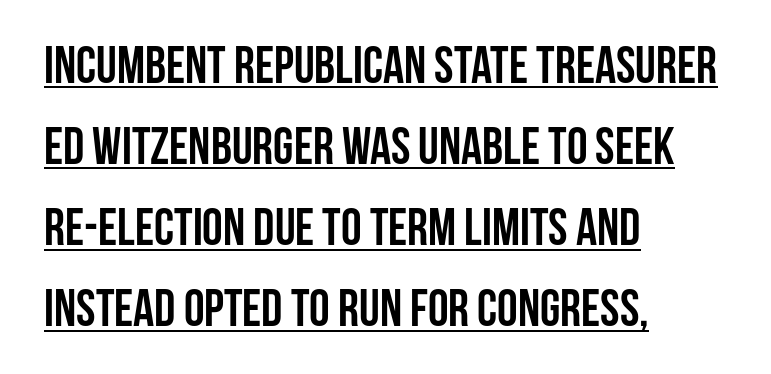
{"serif": "no", "italic": "no", "bold": "yes", "weight": "semibold", "width": "condensed", "stroke_contrast": "low", "x_height": "large", "monospaced": "no", "underline": "yes", "align": "left", "line_spacing": "normal", "line_spacing_ratio": 1.56, "letter_spacing": "normal", "letter_spacing_em": 0.0, "glyph_px": 52}
